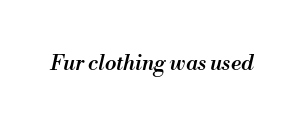
The image shows 21 px text type, italic (leaning right); set normal letter spacing, not underlined.
